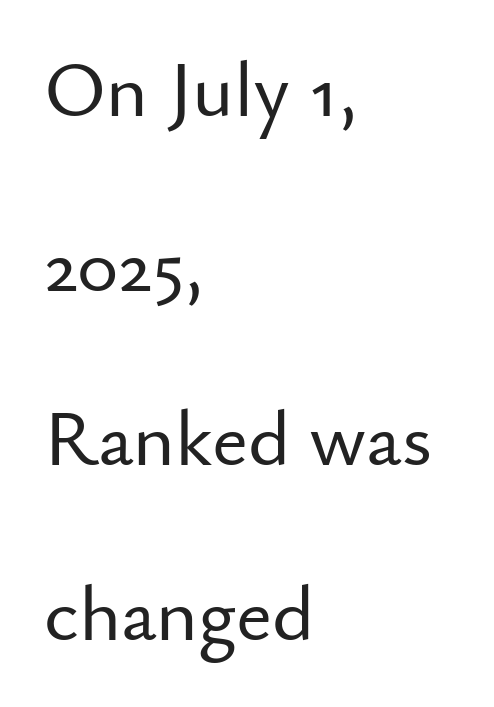
{"serif": "no", "italic": "no", "width": "normal", "stroke_contrast": "low", "x_height": "small", "monospaced": "no", "underline": "no", "align": "left", "line_spacing": "loose", "line_spacing_ratio": 2.21, "letter_spacing": "normal", "letter_spacing_em": 0.0, "glyph_px": 79}
